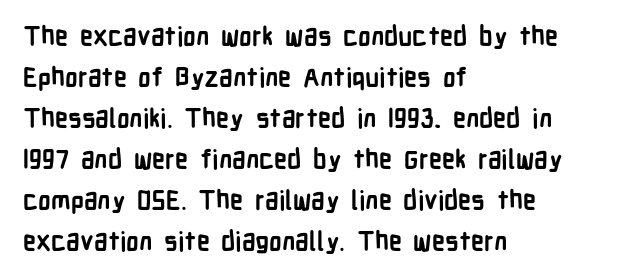
Standard letterfit; no display-style spreading of the glyphs. Compared with typical paragraphs, the rows here are spaced about the same. A bare baseline throughout the passage. Every stem runs plumb, perpendicular to the baseline. The typesetter chose a ragged-right arrangement here. The font is running at its bold setting.
